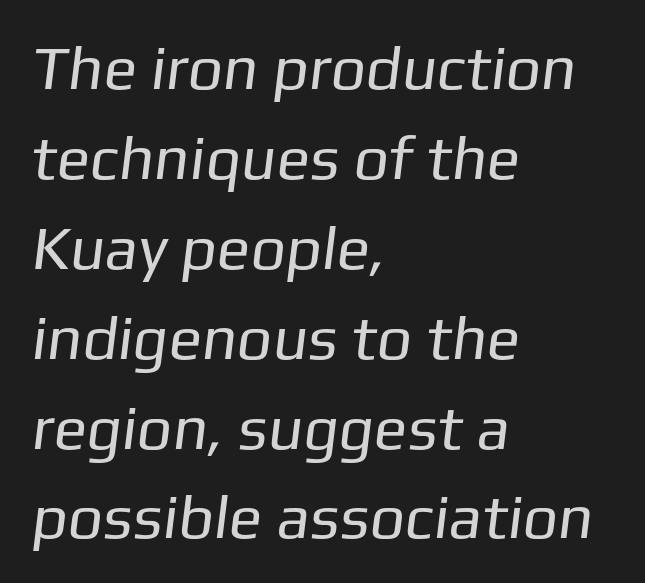
{"serif": "no", "bold": "no", "weight": "regular", "width": "normal", "stroke_contrast": "low", "x_height": "medium", "monospaced": "no", "underline": "no", "align": "left", "line_spacing": "normal", "line_spacing_ratio": 1.45, "letter_spacing": "normal", "letter_spacing_em": 0.0, "glyph_px": 62}
